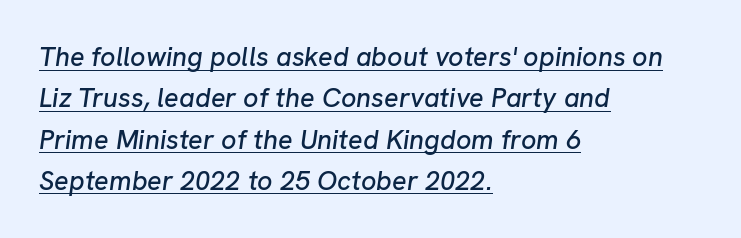
{"italic": "yes", "lean": "right", "slant_degrees": 8, "underline": "yes", "align": "left", "line_spacing": "normal", "line_spacing_ratio": 1.53, "letter_spacing": "normal", "letter_spacing_em": 0.0, "glyph_px": 27}
